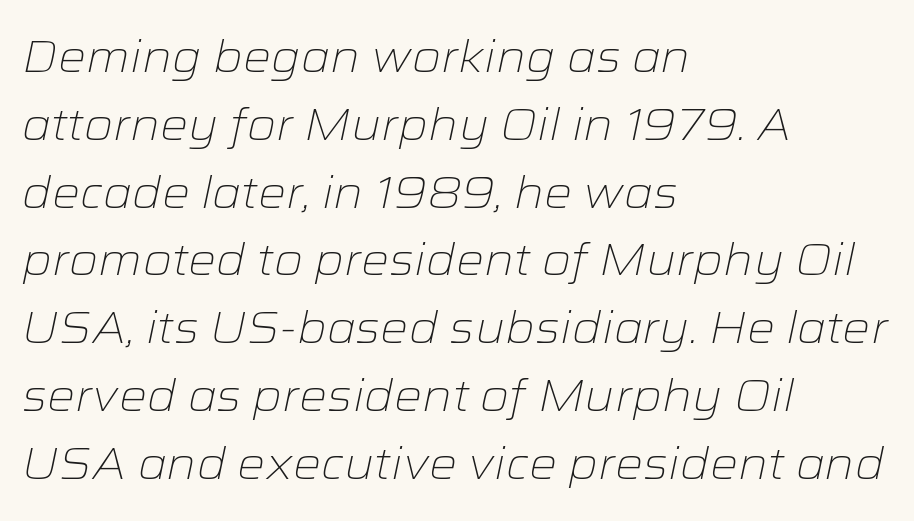
The setting favours the left margin, as ordinary paragraphs usually do. If you drew a line through each stem, it would be angled. Look at the tracking — it's just the regular setting, nothing added. Is this a fixed-width face? No — the glyphs have proportional, varying widths. Is the stroke heavy? The answer is a plain regular-or-lighter. These lines sit exactly where default settings would place them.
